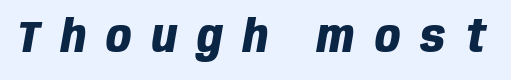
Q: Is the text bold? A: Yes.
Q: Is the text italic (slanted)? A: Yes, it leans right by about 10 degrees.
Q: Is the text underlined? A: No.
Q: Is the spacing between letters normal or unusually wide? A: Unusually wide.
Q: Width (condensed, normal, or wide)? A: Condensed.
Q: Stroke contrast? A: Low.
Q: x-height? A: Large.
Q: Monospaced? A: No.
